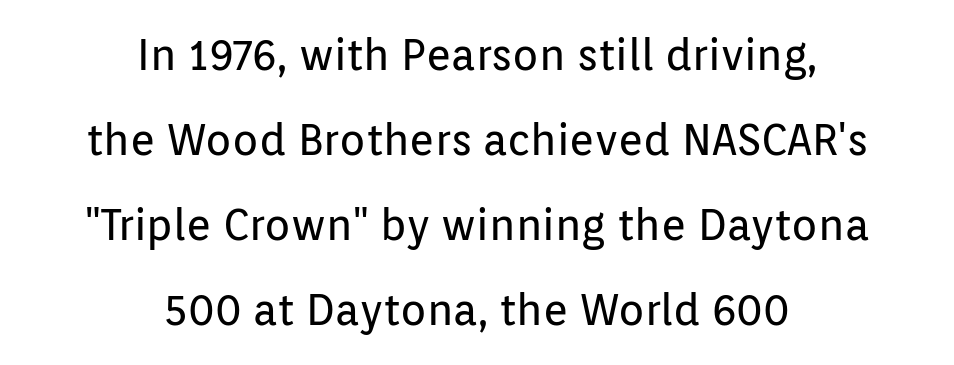
{"serif": "no", "italic": "no", "bold": "no", "weight": "regular", "width": "normal", "stroke_contrast": "low", "x_height": "medium", "monospaced": "no", "underline": "no", "align": "center", "line_spacing": "loose", "line_spacing_ratio": 1.98, "letter_spacing": "normal", "letter_spacing_em": 0.0, "glyph_px": 43}
